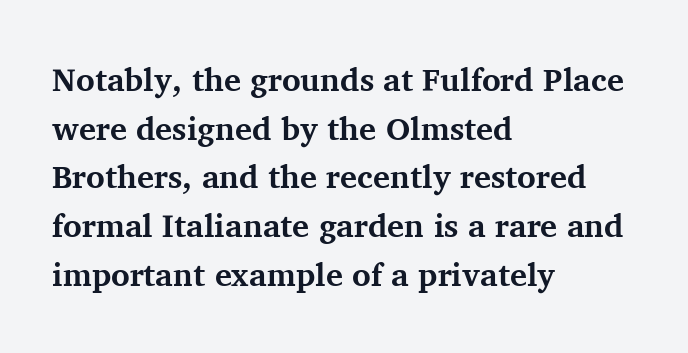
Q: Is the text bold? A: Yes.
Q: Is the text italic (slanted)? A: No, it is upright.
Q: Is the typeface a serif or a sans-serif typeface? A: Serif.
Q: Is the text underlined? A: No.
Q: How is the paragraph aligned? A: Left-aligned.
Q: Is the spacing between letters normal or unusually wide? A: Normal.
Q: Is the spacing between lines tight, normal or loose? A: Normal.
Q: Width (condensed, normal, or wide)? A: Normal.
Q: Stroke contrast? A: Medium.
Q: x-height? A: Medium.
Q: Monospaced? A: No.
